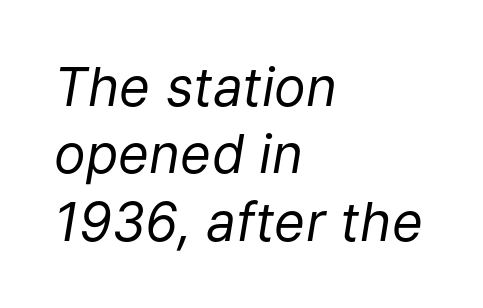
Q: Is the text bold? A: No.
Q: Is the text italic (slanted)? A: Yes, it leans right by about 9 degrees.
Q: Is the text underlined? A: No.
Q: How is the paragraph aligned? A: Left-aligned.
Q: Is the spacing between letters normal or unusually wide? A: Normal.
Q: Is the spacing between lines tight, normal or loose? A: Normal.
Q: Width (condensed, normal, or wide)? A: Normal.
Q: Stroke contrast? A: Low.
Q: x-height? A: Medium.
Q: Monospaced? A: No.
